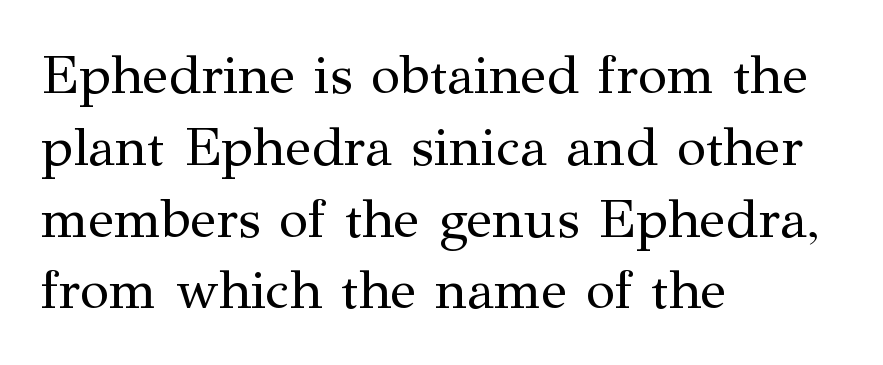
The lettering stays uniformly vertical, giving the passage a roman look. If you measured baseline to baseline, you'd find a middling distance. You can tell from the footed stems that serif type was used. This rendering features lettering with no underline. Compared with a centered layout, this one pins lines to the left instead.
